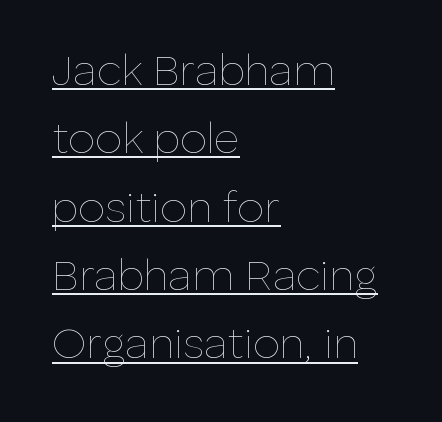
You could not count columns in this text — the font is proportionally spaced. These lines stack with their left ends in a neat column. The lettering is marked with a stroke running underneath it. Quick note: not italic, upright. Between one letter and the next there's only the usual sliver of space. These glyphs show unthickened strokes, regular width or finer.
